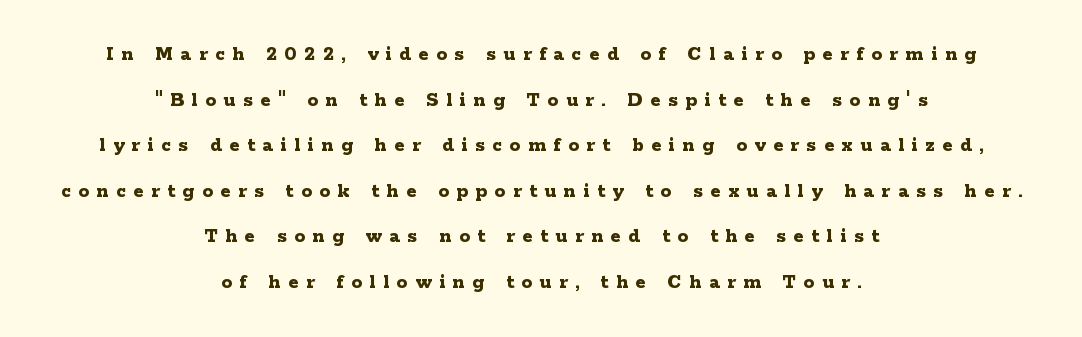
The image shows 21 px bold type, upright; set centered, loose line spacing (2.17x), unusually wide letter spacing (+0.37 em), not underlined.
